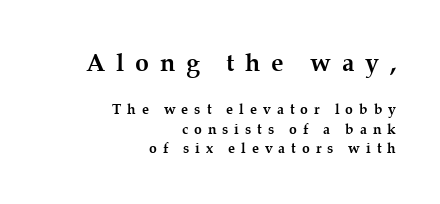
Students, this is bold: see how much ink each stroke carries. Bare-footed words on every line. Summary of vertical rhythm: regular, with standard interline spacing. Which margin do the lines hug? The right one — the left edge is uneven. These lines were composed using upright roman letters. Tracking value appears strongly positive — letters spread wide.
